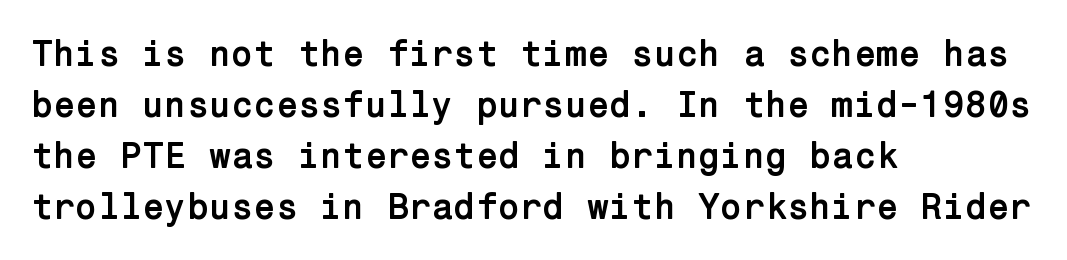
If you measured baseline to baseline, you'd find a middling distance. Decoration check: the copy has no underline. The font's upright variant was chosen for this text. No extra tracking has been applied to these lines. The face used here is a sans, in the tradition of grotesques and geometrics.
